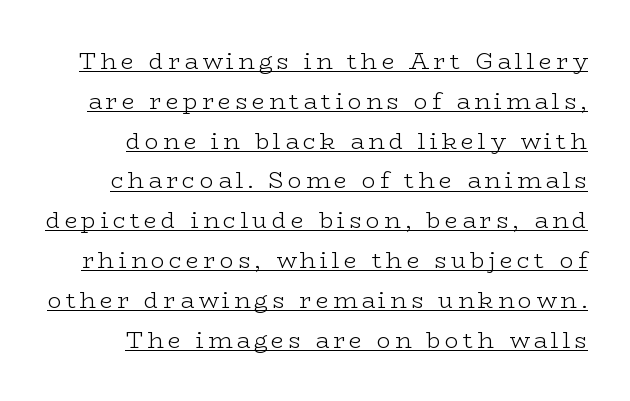
The image shows 23 px text type, upright; set right-aligned, line spacing 1.73x, underlined.
